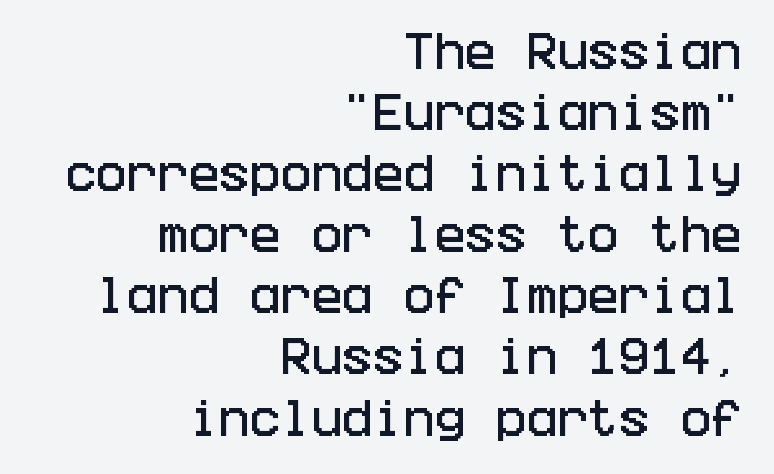
The image shows 41 px condensed sans-serif type, upright; set right-aligned, normal line spacing (1.49x), normal letter spacing, not underlined; low stroke contrast and a large x-height.
